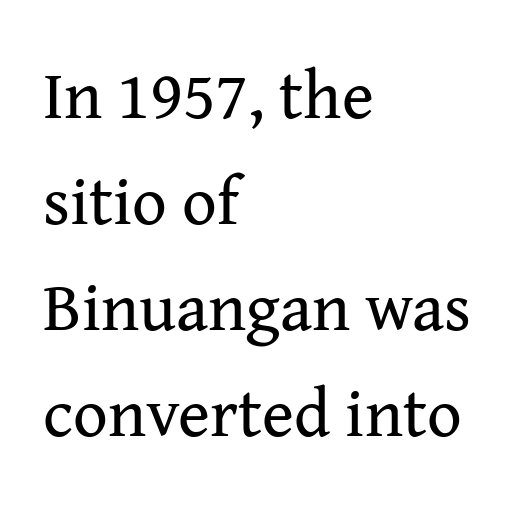
Q: Is the text bold? A: No.
Q: Is the text italic (slanted)? A: No, it is upright.
Q: Is the typeface a serif or a sans-serif typeface? A: Serif.
Q: Is the text underlined? A: No.
Q: How is the paragraph aligned? A: Left-aligned.
Q: Is the spacing between letters normal or unusually wide? A: Normal.
Q: Is the spacing between lines tight, normal or loose? A: Normal.
Q: Width (condensed, normal, or wide)? A: Normal.
Q: Stroke contrast? A: Medium.
Q: x-height? A: Medium.
Q: Monospaced? A: No.
